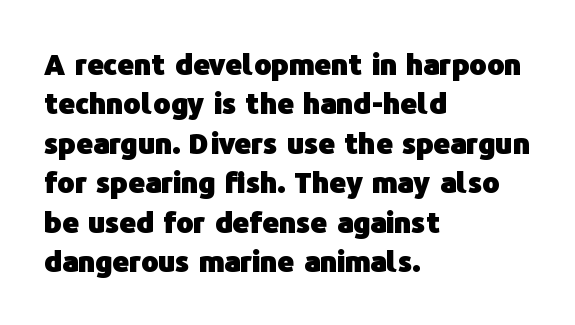
Q: Is the text bold? A: Yes.
Q: Is the text italic (slanted)? A: No, it is upright.
Q: Is the typeface a serif or a sans-serif typeface? A: Sans-serif.
Q: Is the text underlined? A: No.
Q: How is the paragraph aligned? A: Left-aligned.
Q: Is the spacing between letters normal or unusually wide? A: Normal.
Q: Is the spacing between lines tight, normal or loose? A: Normal.
Q: Width (condensed, normal, or wide)? A: Normal.
Q: Stroke contrast? A: Low.
Q: x-height? A: Medium.
Q: Monospaced? A: No.
